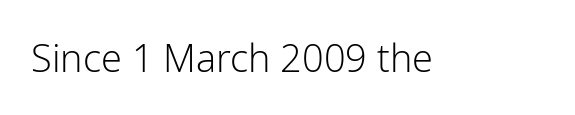
{"serif": "no", "italic": "no", "bold": "no", "weight": "light", "width": "normal", "stroke_contrast": "low", "x_height": "medium", "monospaced": "no", "underline": "no", "letter_spacing": "normal", "letter_spacing_em": 0.0, "glyph_px": 38}
